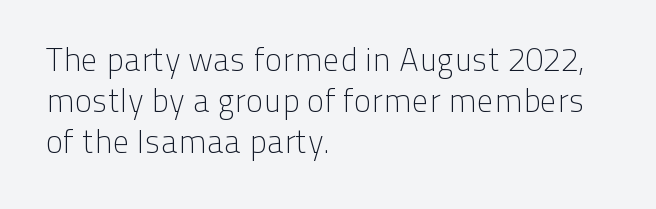
Q: Is the text bold? A: No.
Q: Is the text italic (slanted)? A: No, it is upright.
Q: Is the typeface a serif or a sans-serif typeface? A: Sans-serif.
Q: Is the text underlined? A: No.
Q: How is the paragraph aligned? A: Left-aligned.
Q: Is the spacing between letters normal or unusually wide? A: Normal.
Q: Is the spacing between lines tight, normal or loose? A: Normal.
Q: Width (condensed, normal, or wide)? A: Normal.
Q: Stroke contrast? A: Low.
Q: x-height? A: Medium.
Q: Monospaced? A: No.
